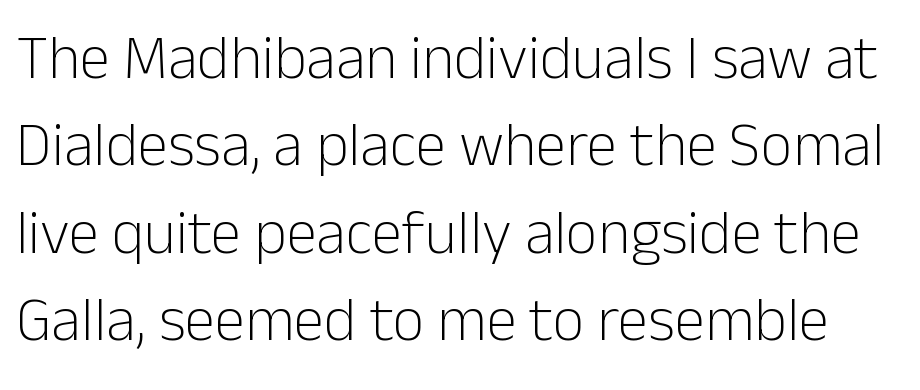
The image shows 62 px light sans-serif type, upright; set normal line spacing (1.41x), normal letter spacing, not underlined; low stroke contrast and a medium x-height.
